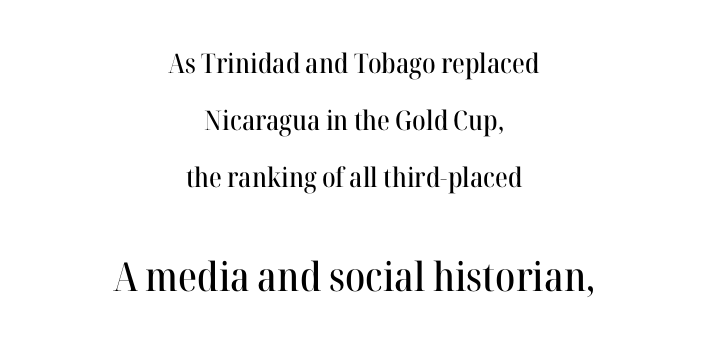
The compositor balanced each line on the midline. Unlike a clean sans, this face finishes its strokes with serifs. Lines of text with bare space underneath. The lower block of text is set noticeably larger than the block above it. This rendering leaves character spacing at its baseline value. Honestly, the rows look like they've been pulled way apart.
